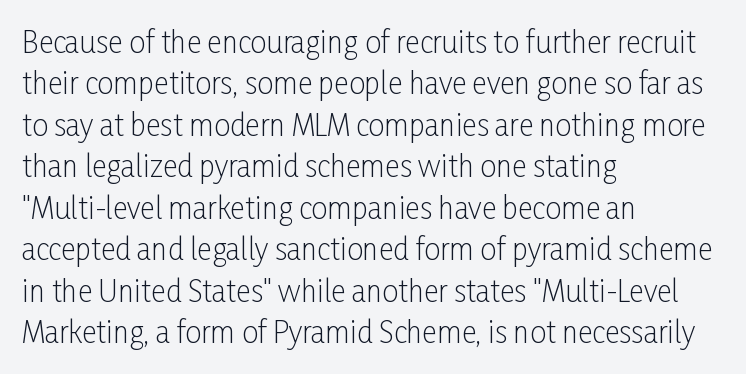
The image shows 29 px light, condensed sans-serif type, upright; set left-aligned, normal line spacing (1.43x), normal letter spacing, not underlined; low stroke contrast and a medium x-height.
